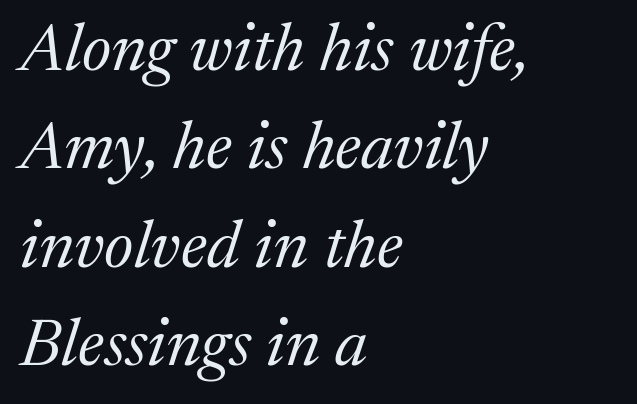
The image shows 67 px regular-weight serif type, italic (leaning right); set left-aligned, normal line spacing (1.47x), normal letter spacing, not underlined; medium stroke contrast and a medium x-height.
